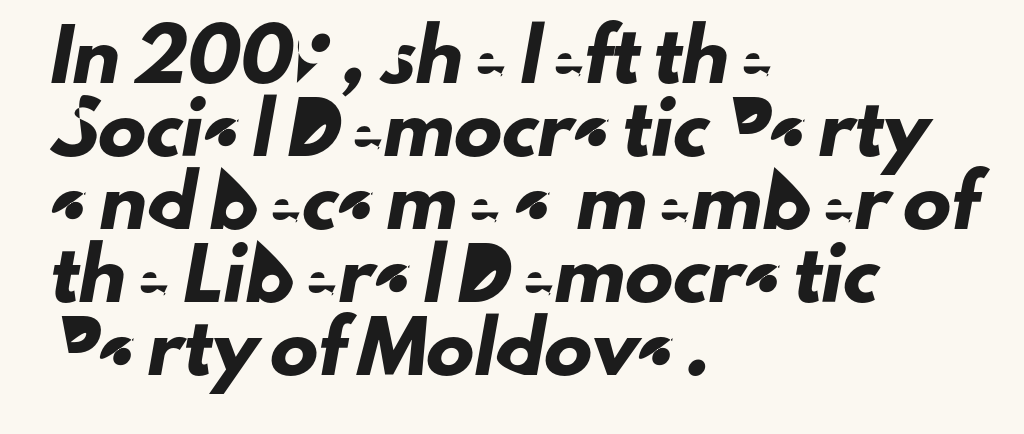
Q: Is the typeface a serif or a sans-serif typeface? A: Sans-serif.
Q: Is the text underlined? A: No.
Q: How is the paragraph aligned? A: Left-aligned.
Q: Is the spacing between letters normal or unusually wide? A: Normal.
Q: Is the spacing between lines tight, normal or loose? A: Normal.
Q: Width (condensed, normal, or wide)? A: Normal.
Q: Stroke contrast? A: Low.
Q: x-height? A: Small.
Q: Monospaced? A: No.
